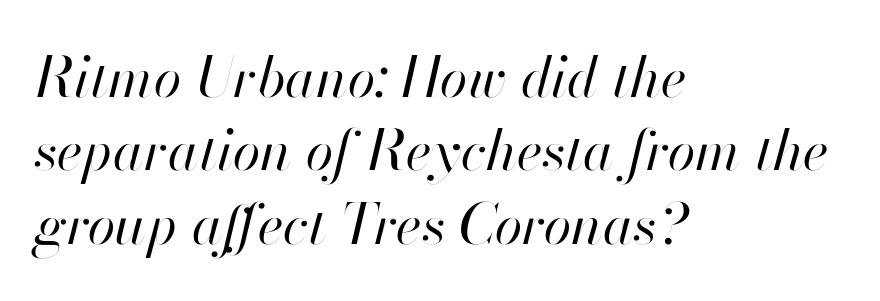
The image shows 56 px regular-weight type, italic (leaning right); set left-aligned, normal line spacing (1.31x), normal letter spacing, not underlined; high stroke contrast and a small x-height.
